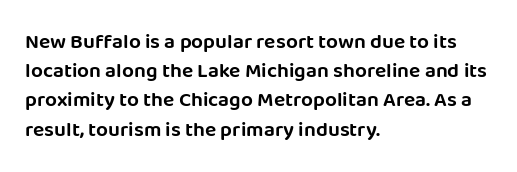
The image shows 21 px text type, upright; set left-aligned, normal line spacing (1.39x), normal letter spacing, not underlined.
